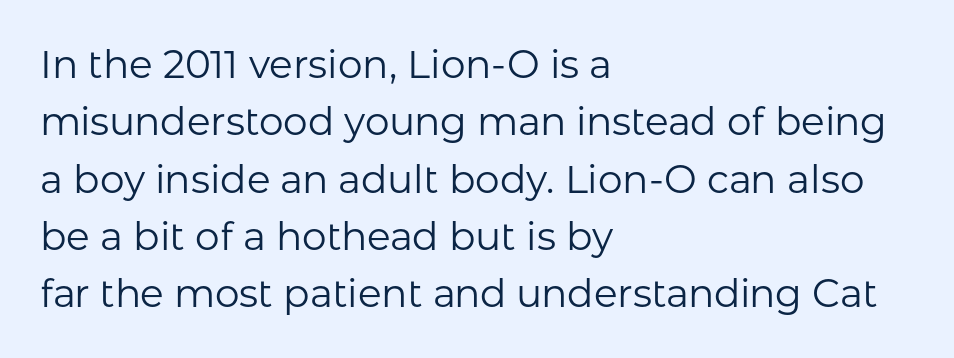
Q: Is the text bold? A: No.
Q: Is the text italic (slanted)? A: No, it is upright.
Q: Is the typeface a serif or a sans-serif typeface? A: Sans-serif.
Q: Is the text underlined? A: No.
Q: How is the paragraph aligned? A: Left-aligned.
Q: Is the spacing between letters normal or unusually wide? A: Normal.
Q: Is the spacing between lines tight, normal or loose? A: Normal.
Q: Width (condensed, normal, or wide)? A: Normal.
Q: Stroke contrast? A: Low.
Q: x-height? A: Medium.
Q: Monospaced? A: No.
